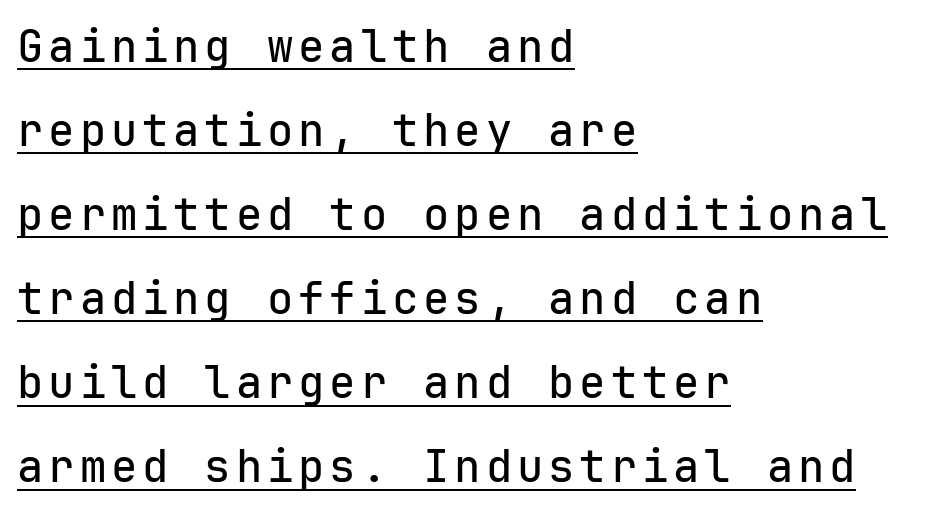
Q: Is the text italic (slanted)? A: No, it is upright.
Q: Is the typeface a serif or a sans-serif typeface? A: Sans-serif.
Q: Is the text underlined? A: Yes.
Q: How is the paragraph aligned? A: Left-aligned.
Q: Is the spacing between lines tight, normal or loose? A: Loose.
Q: Width (condensed, normal, or wide)? A: Normal.
Q: Stroke contrast? A: Low.
Q: x-height? A: Medium.
Q: Monospaced? A: Yes.
